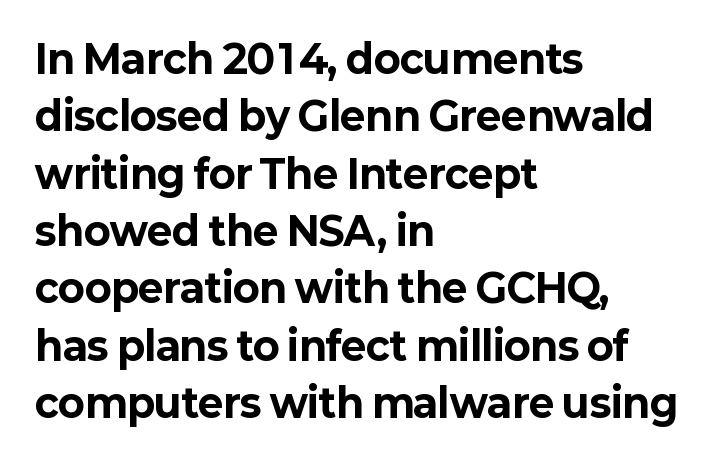
Q: Is the text bold? A: Yes.
Q: Is the text italic (slanted)? A: No, it is upright.
Q: Is the typeface a serif or a sans-serif typeface? A: Sans-serif.
Q: Is the text underlined? A: No.
Q: How is the paragraph aligned? A: Left-aligned.
Q: Is the spacing between letters normal or unusually wide? A: Normal.
Q: Is the spacing between lines tight, normal or loose? A: Normal.
Q: Width (condensed, normal, or wide)? A: Normal.
Q: Stroke contrast? A: Low.
Q: x-height? A: Medium.
Q: Monospaced? A: No.
